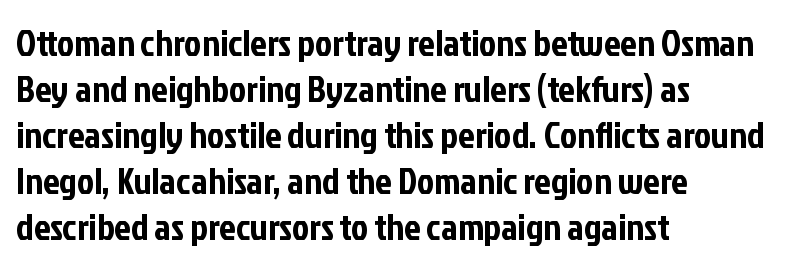
The image shows 37 px condensed sans-serif type, upright; set left-aligned, line spacing 1.24x, normal letter spacing, not underlined; low stroke contrast and a medium x-height.
